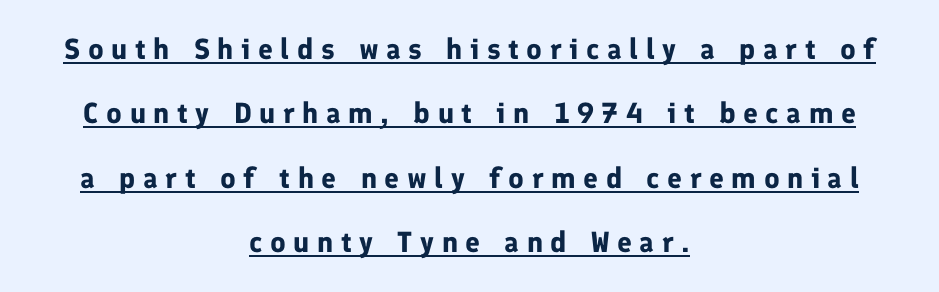
Q: Is the text bold? A: Yes.
Q: Is the text italic (slanted)? A: No, it is upright.
Q: Is the typeface a serif or a sans-serif typeface? A: Sans-serif.
Q: Is the text underlined? A: Yes.
Q: How is the paragraph aligned? A: Centered.
Q: Is the spacing between letters normal or unusually wide? A: Unusually wide.
Q: Is the spacing between lines tight, normal or loose? A: Loose.
Q: Width (condensed, normal, or wide)? A: Normal.
Q: Stroke contrast? A: Low.
Q: x-height? A: Medium.
Q: Monospaced? A: No.
